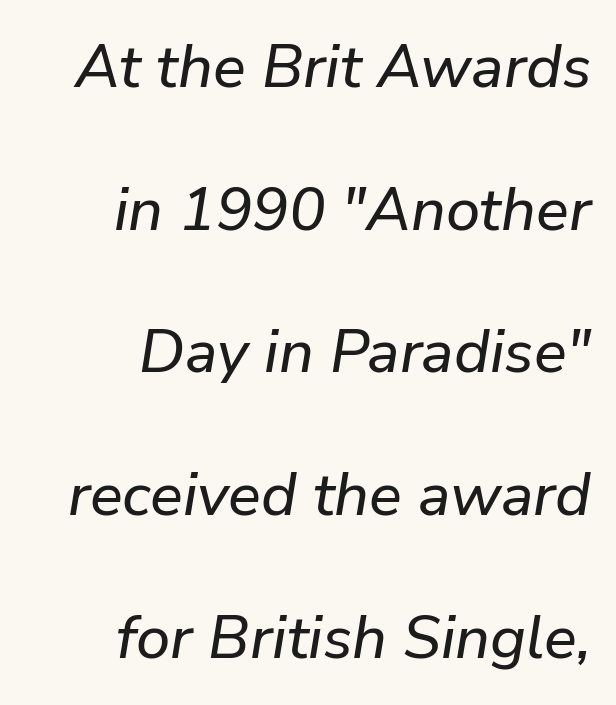
Q: Is the text italic (slanted)? A: Yes, it leans right by about 9 degrees.
Q: Is the text underlined? A: No.
Q: How is the paragraph aligned? A: Right-aligned.
Q: Is the spacing between letters normal or unusually wide? A: Normal.
Q: Is the spacing between lines tight, normal or loose? A: Loose.
Q: Width (condensed, normal, or wide)? A: Normal.
Q: Stroke contrast? A: Low.
Q: x-height? A: Medium.
Q: Monospaced? A: No.
